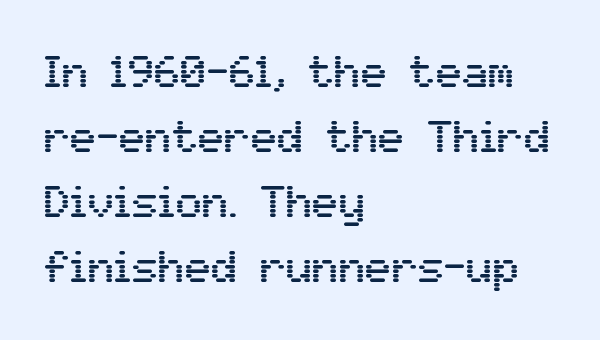
Q: Is the text italic (slanted)? A: No, it is upright.
Q: Is the typeface a serif or a sans-serif typeface? A: Sans-serif.
Q: Is the text underlined? A: No.
Q: How is the paragraph aligned? A: Left-aligned.
Q: Is the spacing between letters normal or unusually wide? A: Normal.
Q: Is the spacing between lines tight, normal or loose? A: Normal.
Q: Width (condensed, normal, or wide)? A: Normal.
Q: Stroke contrast? A: Medium.
Q: x-height? A: Medium.
Q: Monospaced? A: No.
